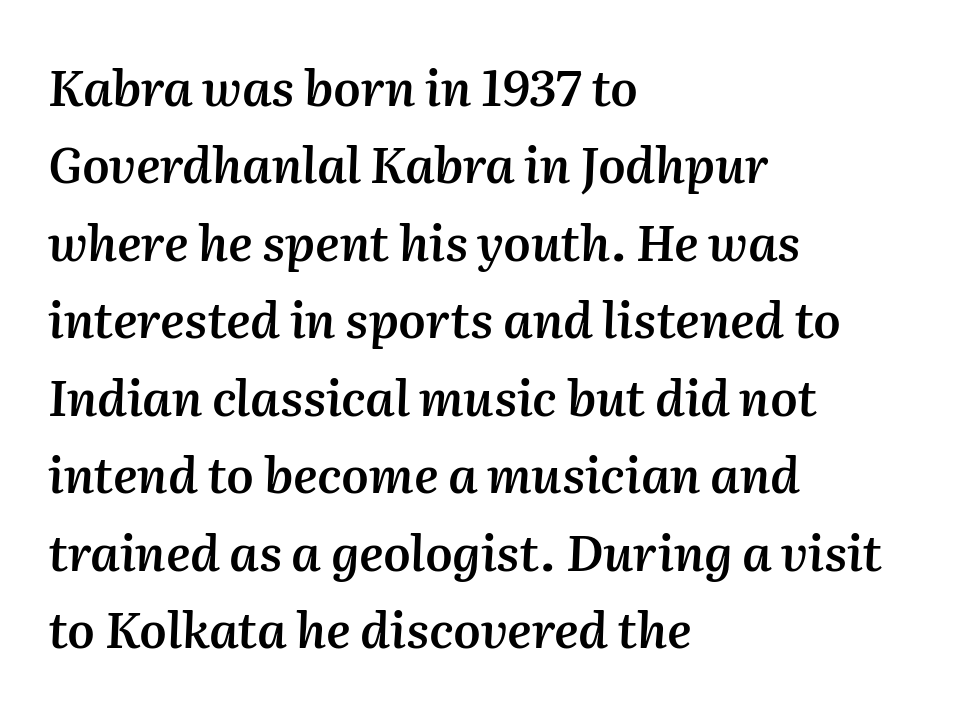
Q: Is the text bold? A: Semi-bold.
Q: Is the text italic (slanted)? A: Yes, it leans right by about 2 degrees.
Q: Is the text underlined? A: No.
Q: How is the paragraph aligned? A: Left-aligned.
Q: Is the spacing between letters normal or unusually wide? A: Normal.
Q: Is the spacing between lines tight, normal or loose? A: Normal.
Q: Width (condensed, normal, or wide)? A: Normal.
Q: Stroke contrast? A: Medium.
Q: x-height? A: Medium.
Q: Monospaced? A: No.
